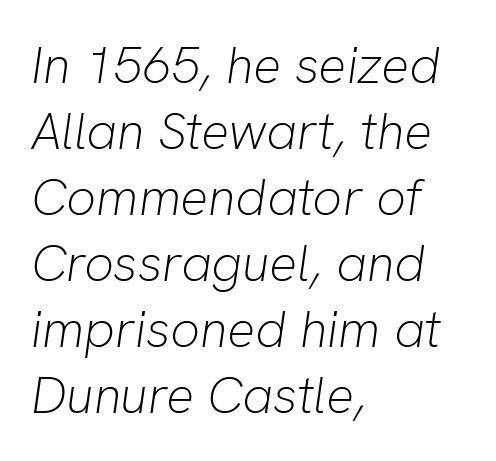
{"italic": "yes", "lean": "right", "slant_degrees": 8, "bold": "no", "weight": "light", "width": "normal", "stroke_contrast": "low", "x_height": "medium", "monospaced": "no", "underline": "no", "align": "left", "line_spacing": "normal", "line_spacing_ratio": 1.27, "letter_spacing": "normal", "letter_spacing_em": 0.0, "glyph_px": 52}
